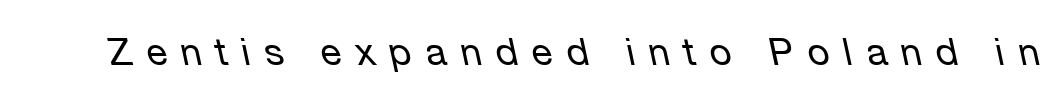
The image shows 38 px regular-weight type, italic (leaning left); set unusually wide letter spacing (+0.37 em), not underlined; low stroke contrast and a medium x-height.
